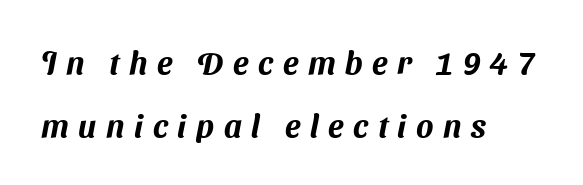
The image shows 32 px sans-serif type; set left-aligned, loose line spacing (1.97x), unusually wide letter spacing (+0.3 em), not underlined; medium stroke contrast and a medium x-height.
